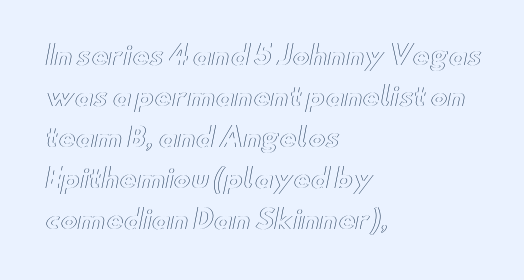
The image shows 26 px text type; set left-aligned, normal line spacing (1.58x), normal letter spacing, not underlined.
